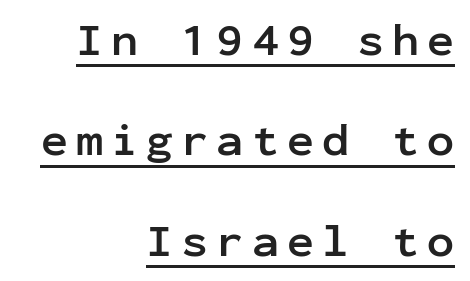
Q: Is the text bold? A: Yes.
Q: Is the text italic (slanted)? A: No, it is upright.
Q: Is the typeface a serif or a sans-serif typeface? A: Sans-serif.
Q: Is the text underlined? A: Yes.
Q: How is the paragraph aligned? A: Right-aligned.
Q: Is the spacing between lines tight, normal or loose? A: Loose.
Q: Width (condensed, normal, or wide)? A: Normal.
Q: Stroke contrast? A: Low.
Q: x-height? A: Medium.
Q: Monospaced? A: Yes.
